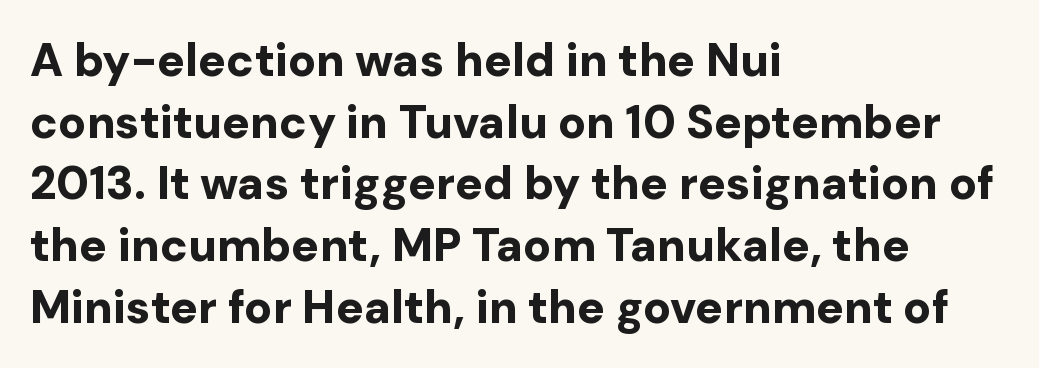
The image shows 46 px bold sans-serif type, upright; set left-aligned, normal line spacing (1.34x), normal letter spacing, not underlined; low stroke contrast and a medium x-height.
